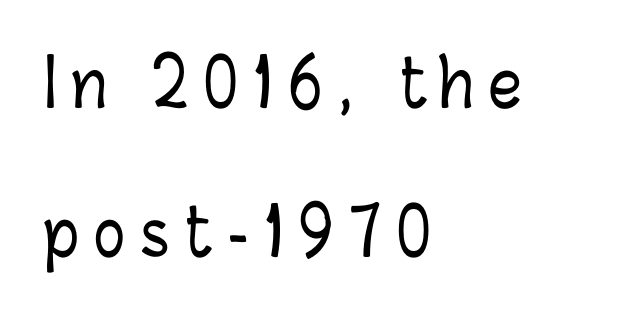
It's the straight-up-and-down kind of type. This rendering uses left alignment, leaving the right contour irregular. The vertical gap from one line to the next is large. Check the space under the baseline: it is left empty. Proportional: the letters do not fall into vertical columns. The face used here is rendered with a markedly widened letterfit.
